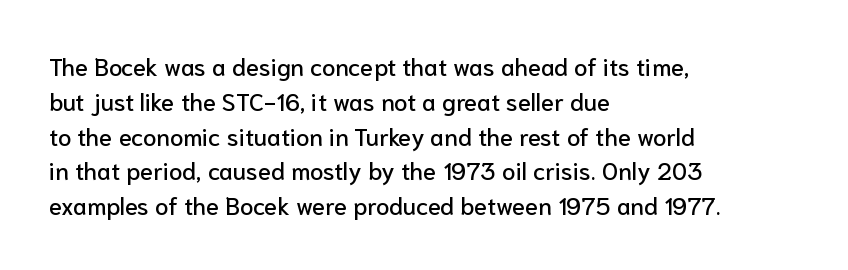
The image shows 24 px text type, upright; set left-aligned, normal line spacing (1.45x), normal letter spacing, not underlined.
